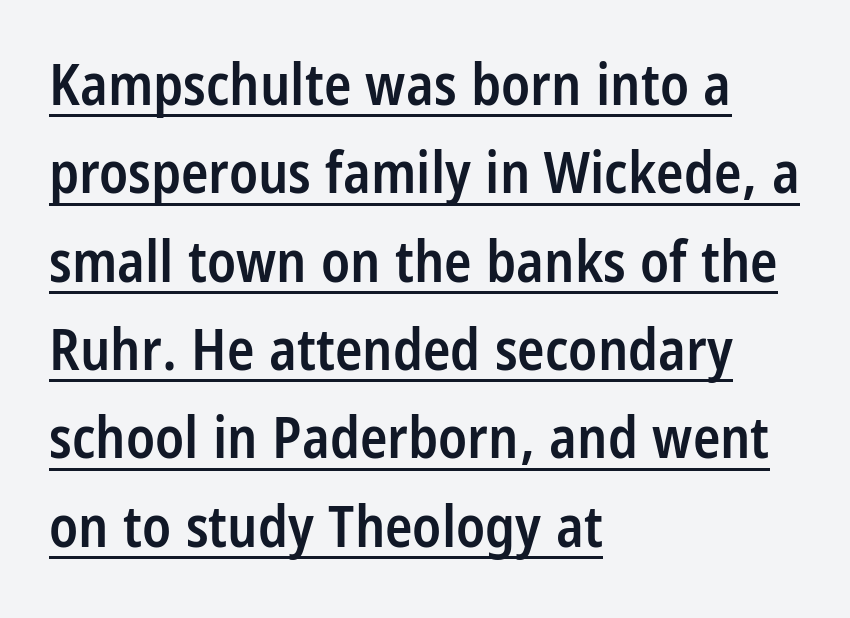
Q: Is the text bold? A: Semi-bold.
Q: Is the text italic (slanted)? A: No, it is upright.
Q: Is the typeface a serif or a sans-serif typeface? A: Sans-serif.
Q: Is the text underlined? A: Yes.
Q: How is the paragraph aligned? A: Left-aligned.
Q: Is the spacing between letters normal or unusually wide? A: Normal.
Q: Is the spacing between lines tight, normal or loose? A: Normal.
Q: Width (condensed, normal, or wide)? A: Condensed.
Q: Stroke contrast? A: Low.
Q: x-height? A: Large.
Q: Monospaced? A: No.
